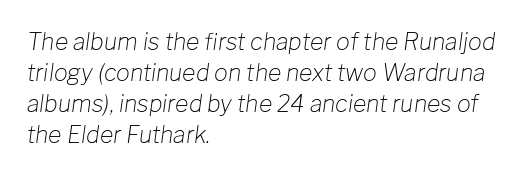
{"italic": "yes", "lean": "right", "slant_degrees": 8, "bold": "no", "underline": "no", "align": "left", "line_spacing": "normal", "line_spacing_ratio": 1.35, "letter_spacing": "normal", "letter_spacing_em": 0.0, "glyph_px": 23}
